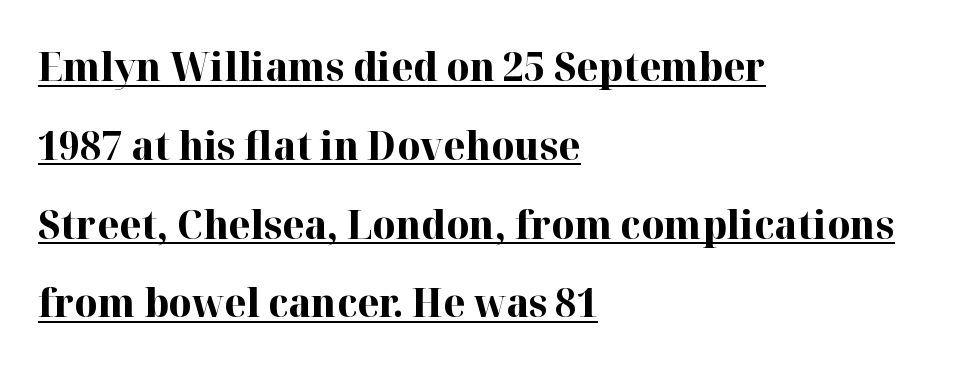
Do the characters align in a grid? No, the font is proportional. The face used here appears with an underline applied. Observe the ordinary spacing: letters are neighbours, not strangers. Are there feet on the stems? There are — it's a serif. It's the straight-up-and-down kind of type. The characters look thick and weighty, a clear bold.
